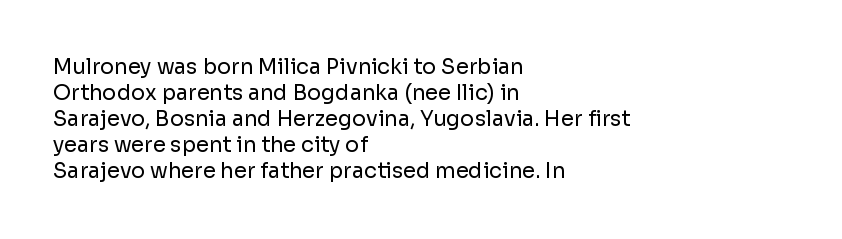
The image shows 21 px text type, upright; set left-aligned, line spacing 1.24x, normal letter spacing, not underlined.
